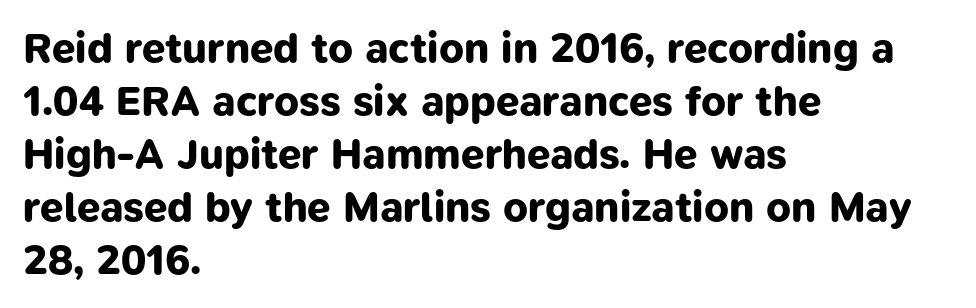
Q: Is the text bold? A: Yes.
Q: Is the typeface a serif or a sans-serif typeface? A: Sans-serif.
Q: Is the text underlined? A: No.
Q: How is the paragraph aligned? A: Left-aligned.
Q: Is the spacing between letters normal or unusually wide? A: Normal.
Q: Is the spacing between lines tight, normal or loose? A: Normal.
Q: Width (condensed, normal, or wide)? A: Normal.
Q: Stroke contrast? A: Low.
Q: x-height? A: Medium.
Q: Monospaced? A: No.
